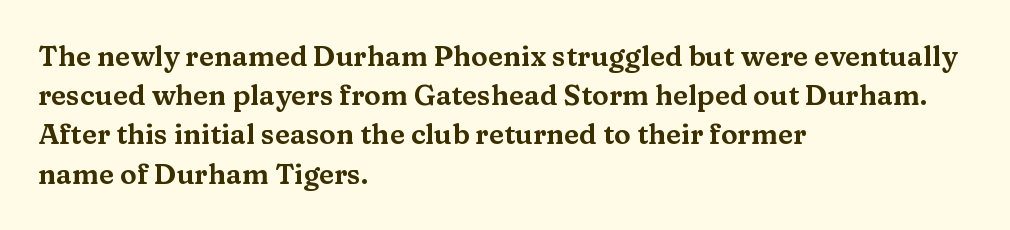
Q: Is the text italic (slanted)? A: No, it is upright.
Q: Is the typeface a serif or a sans-serif typeface? A: Serif.
Q: Is the text underlined? A: No.
Q: How is the paragraph aligned? A: Left-aligned.
Q: Is the spacing between letters normal or unusually wide? A: Normal.
Q: Is the spacing between lines tight, normal or loose? A: Normal.
Q: Width (condensed, normal, or wide)? A: Wide.
Q: Stroke contrast? A: Medium.
Q: x-height? A: Medium.
Q: Monospaced? A: No.
